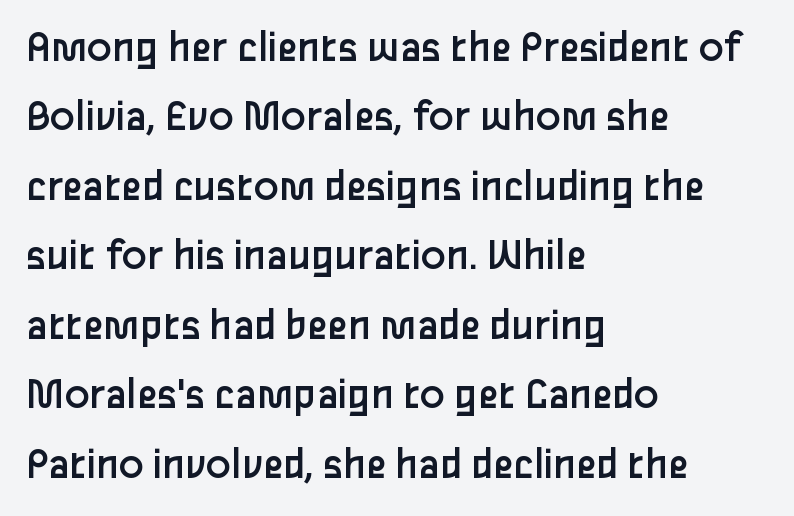
The image shows 46 px regular-weight sans-serif type, upright; set left-aligned, normal line spacing (1.51x), normal letter spacing, not underlined; low stroke contrast and a medium x-height.
